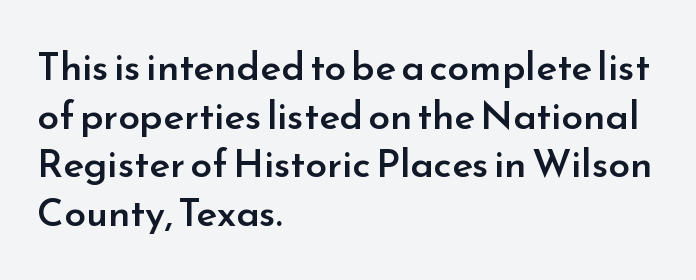
{"serif": "no", "italic": "no", "bold": "semi", "weight": "semibold", "width": "normal", "stroke_contrast": "low", "x_height": "small", "monospaced": "no", "underline": "no", "align": "left", "line_spacing": "normal", "line_spacing_ratio": 1.25, "letter_spacing": "normal", "letter_spacing_em": 0.0, "glyph_px": 39}
